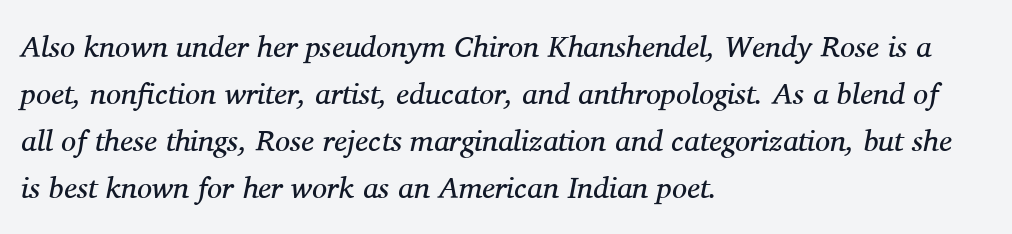
Q: Is the text bold? A: No.
Q: Is the text italic (slanted)? A: Yes, it leans right by about 11 degrees.
Q: Is the typeface a serif or a sans-serif typeface? A: Serif.
Q: Is the text underlined? A: No.
Q: How is the paragraph aligned? A: Left-aligned.
Q: Is the spacing between letters normal or unusually wide? A: Normal.
Q: Is the spacing between lines tight, normal or loose? A: Normal.
Q: Width (condensed, normal, or wide)? A: Normal.
Q: Stroke contrast? A: Medium.
Q: x-height? A: Medium.
Q: Monospaced? A: No.
